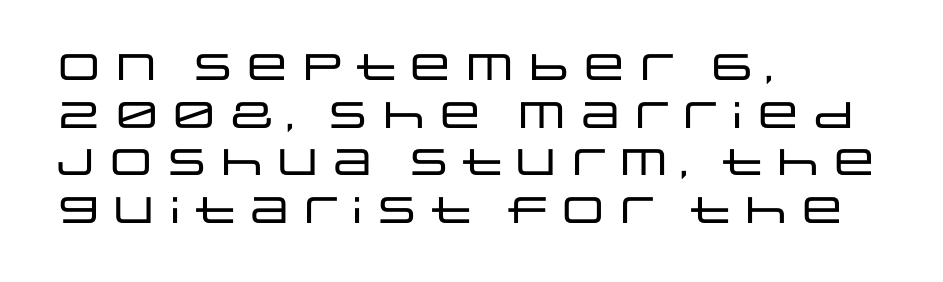
Q: Is the text italic (slanted)? A: No, it is upright.
Q: Is the typeface a serif or a sans-serif typeface? A: Sans-serif.
Q: Is the text underlined? A: No.
Q: How is the paragraph aligned? A: Left-aligned.
Q: Is the spacing between letters normal or unusually wide? A: Normal.
Q: Is the spacing between lines tight, normal or loose? A: Normal.
Q: Width (condensed, normal, or wide)? A: Wide.
Q: Stroke contrast? A: Low.
Q: x-height? A: Large.
Q: Monospaced? A: No.
